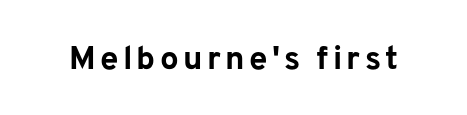
No word sits above an underline. What kind of face is this? One without serifs — a sans. Proportional: the letters do not fall into vertical columns. Tall strokes in this sample are plumb rather than angled. The characters look thick and weighty, a clear bold.
